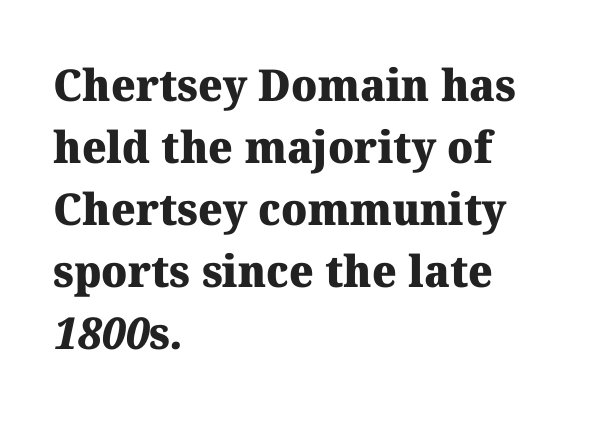
This sample is left-justified, so line endings fall wherever the words run out. Examine the stroke ends and you'll spot serifs. The face used here has the dense, thick strokes of a bold. The letters advance in unequal steps, a hallmark of proportional type.
